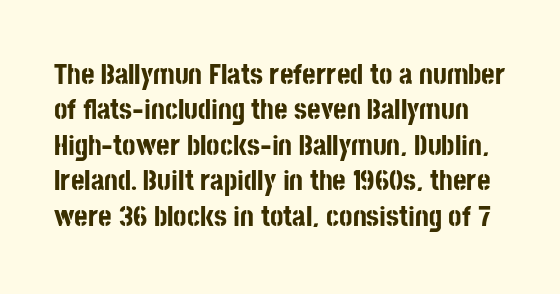
Upright lettering throughout. Tracking here is standard; glyphs follow each other at the usual distance. The rendering uses natural spacing where letterforms have individual widths. Note: no serifs on the glyphs.
